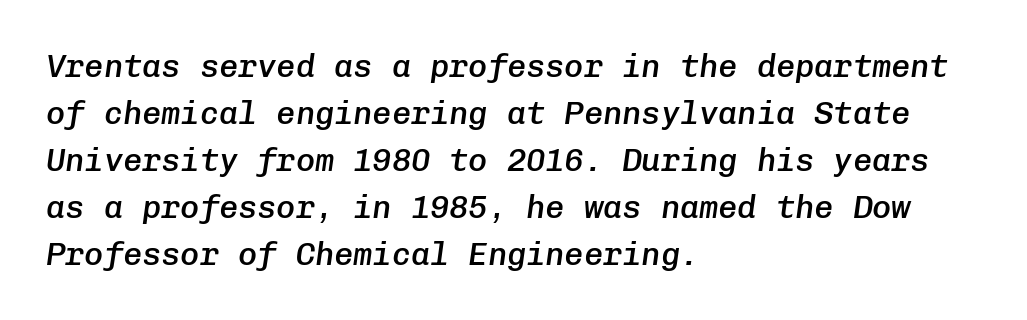
The image shows 32 px semibold type, italic (leaning right), monospaced; set left-aligned, normal line spacing (1.47x), normal letter spacing, not underlined; low stroke contrast and a medium x-height.
